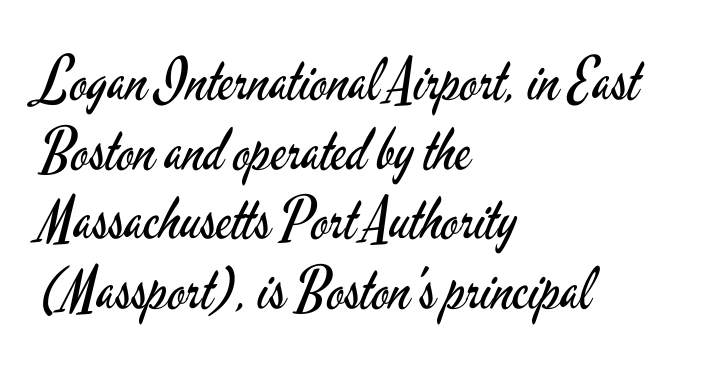
{"serif": "no", "bold": "no", "weight": "regular", "width": "condensed", "stroke_contrast": "low", "x_height": "small", "monospaced": "no", "underline": "no", "align": "left", "line_spacing_ratio": 1.2, "letter_spacing": "normal", "letter_spacing_em": 0.0, "glyph_px": 58}
